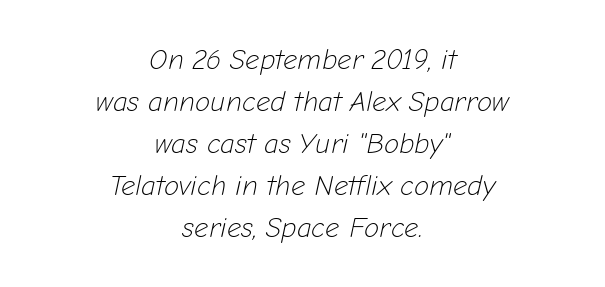
Words appear dense and cohesive because spacing is normal. Lines of text with bare space underneath. This rendering uses center alignment, leaving both contours irregular but symmetric. An italicized treatment has been applied to the whole sample. The rendering uses natural spacing where letterforms have individual widths. The font sits on the lighter half of the weight spectrum, regular included.
